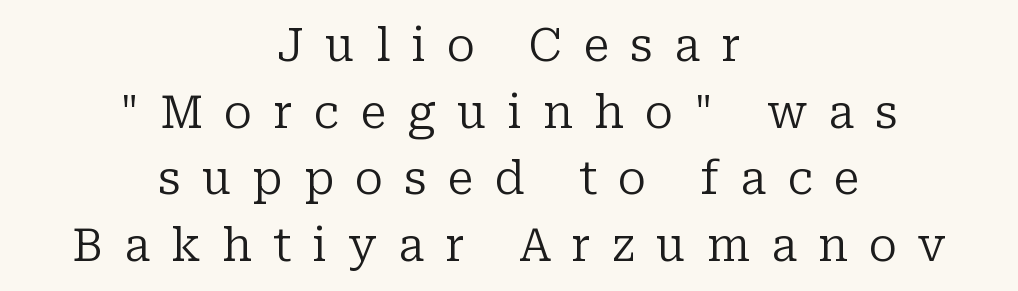
Baseline-to-baseline distance is the conventional proportion of letter height. The rendering inserts visible extra space after every character. The letters advance in unequal steps, a hallmark of proportional type. A quiet, ordinary-to-light weight characterises the typeface. Each letter's strokes conclude with small projecting serifs.
